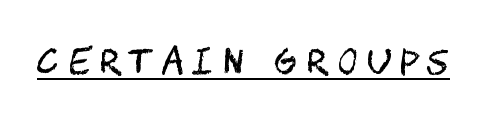
{"serif": "no", "italic": "no", "bold": "no", "weight": "regular", "width": "condensed", "stroke_contrast": "medium", "x_height": "large", "underline": "yes", "letter_spacing": "wide", "letter_spacing_em": 0.28, "glyph_px": 34}
